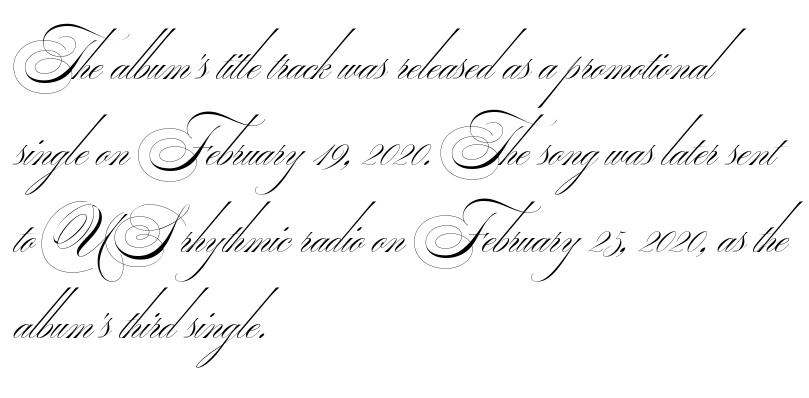
Q: Is the text bold? A: No.
Q: Is the typeface a serif or a sans-serif typeface? A: Sans-serif.
Q: Is the text underlined? A: No.
Q: How is the paragraph aligned? A: Left-aligned.
Q: Is the spacing between letters normal or unusually wide? A: Normal.
Q: Is the spacing between lines tight, normal or loose? A: Normal.
Q: Width (condensed, normal, or wide)? A: Wide.
Q: Stroke contrast? A: Medium.
Q: Monospaced? A: No.
